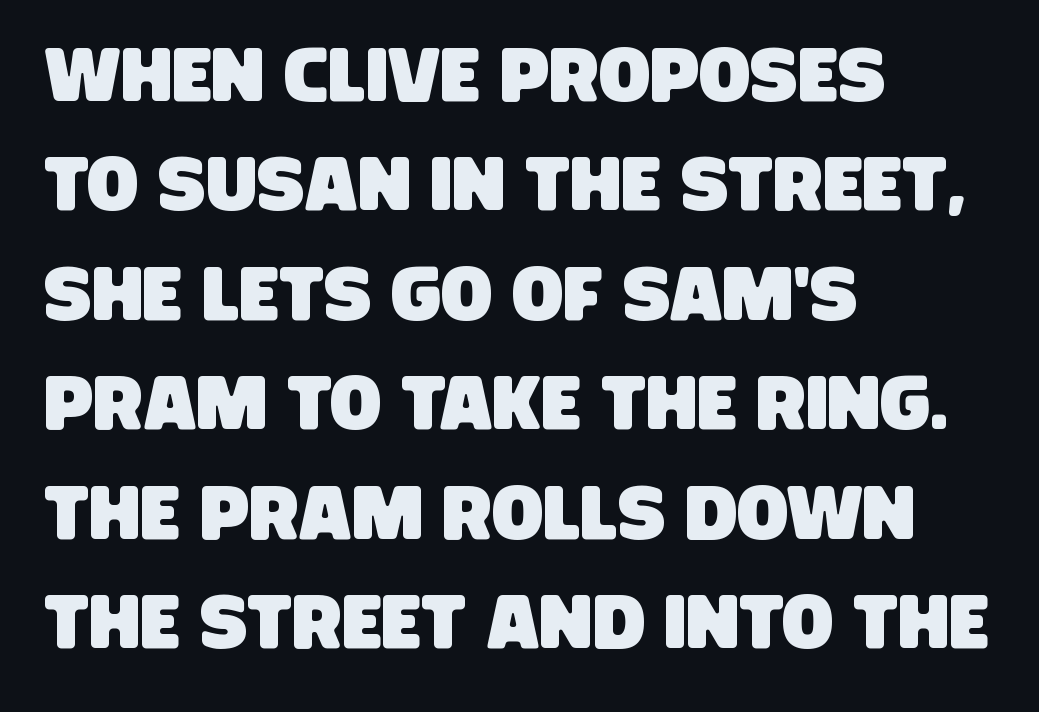
Q: Is the typeface a serif or a sans-serif typeface? A: Sans-serif.
Q: Is the text underlined? A: No.
Q: How is the paragraph aligned? A: Left-aligned.
Q: Is the spacing between letters normal or unusually wide? A: Normal.
Q: Is the spacing between lines tight, normal or loose? A: Normal.
Q: Width (condensed, normal, or wide)? A: Condensed.
Q: Stroke contrast? A: Low.
Q: x-height? A: Large.
Q: Monospaced? A: No.
